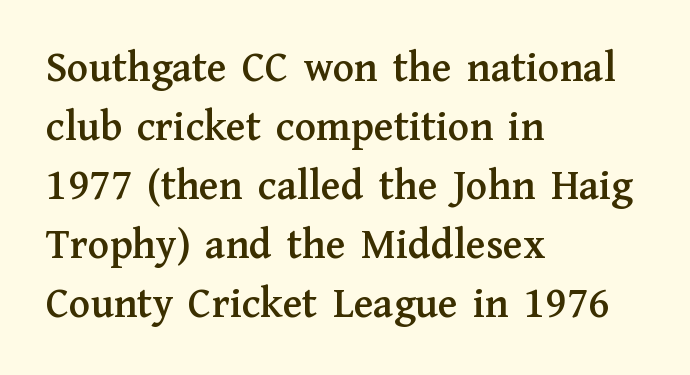
The image shows 44 px serif type, upright; set left-aligned, normal line spacing (1.34x), normal letter spacing, not underlined; medium stroke contrast and a medium x-height.
